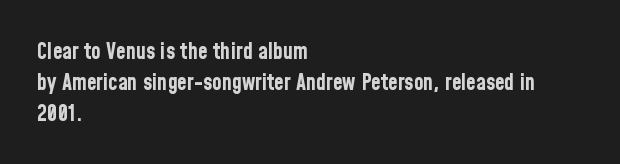
Q: Is the text bold? A: Yes.
Q: Is the text italic (slanted)? A: No, it is upright.
Q: Is the text underlined? A: No.
Q: How is the paragraph aligned? A: Left-aligned.
Q: Is the spacing between letters normal or unusually wide? A: Normal.
Q: Is the spacing between lines tight, normal or loose? A: Normal.
